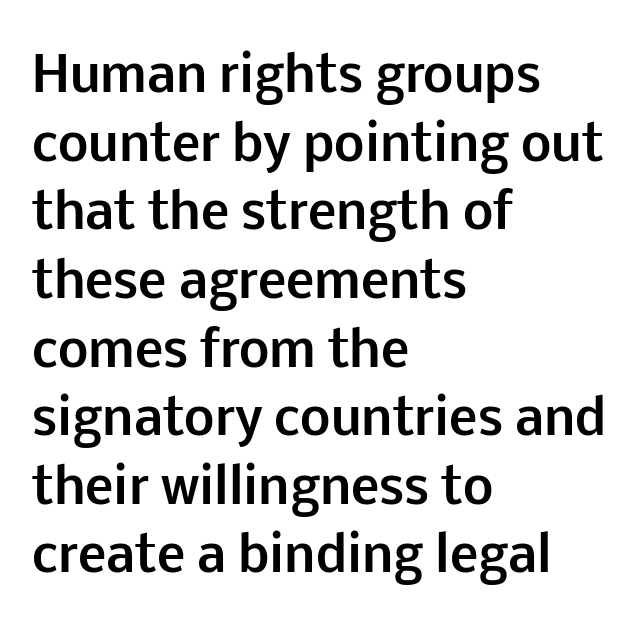
{"serif": "no", "italic": "no", "bold": "yes", "weight": "bold", "width": "normal", "stroke_contrast": "low", "x_height": "medium", "monospaced": "no", "underline": "no", "align": "left", "line_spacing": "normal", "line_spacing_ratio": 1.43, "letter_spacing": "normal", "letter_spacing_em": 0.0, "glyph_px": 48}
